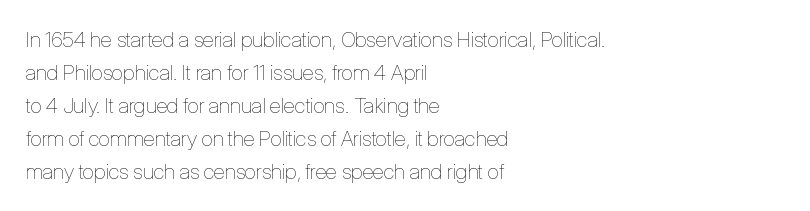
{"italic": "no", "bold": "no", "underline": "no", "align": "left", "line_spacing": "normal", "line_spacing_ratio": 1.57, "letter_spacing": "normal", "letter_spacing_em": 0.0, "glyph_px": 21}
